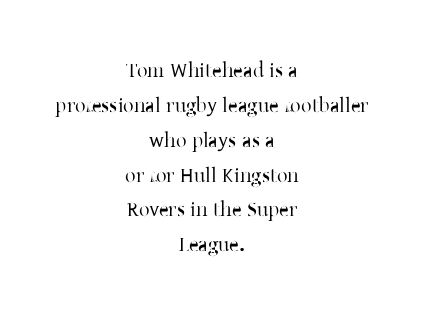
The specimen omits any rule beneath the text block's lines. Rendered with straight, roman letterforms. Leading matches the norm, producing a regular column. The letterforms sit shoulder to shoulder at normal distance. These lines stack symmetrically, like a column narrowing and widening about its center.
